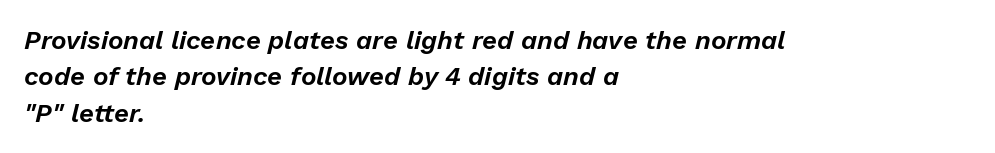
{"italic": "yes", "lean": "right", "slant_degrees": 13, "underline": "no", "align": "left", "line_spacing": "normal", "line_spacing_ratio": 1.4, "letter_spacing": "normal", "letter_spacing_em": 0.0, "glyph_px": 26}
